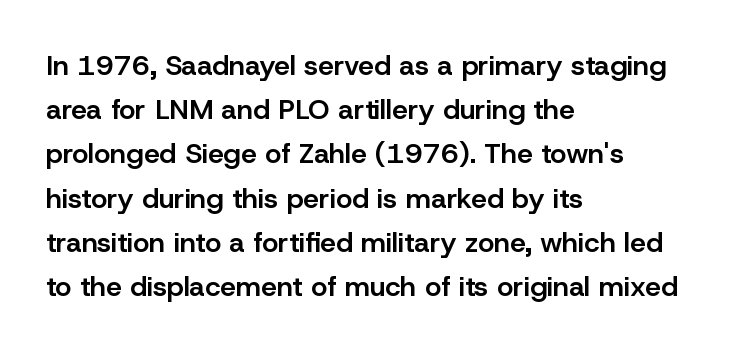
{"serif": "no", "italic": "no", "bold": "semi", "weight": "semibold", "width": "normal", "stroke_contrast": "low", "x_height": "medium", "monospaced": "no", "underline": "no", "align": "left", "line_spacing": "normal", "line_spacing_ratio": 1.58, "letter_spacing": "normal", "letter_spacing_em": 0.0, "glyph_px": 28}
